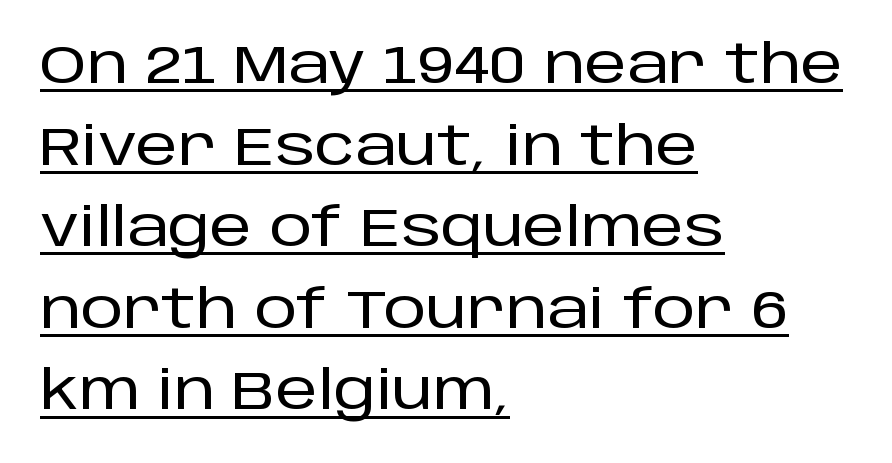
{"serif": "no", "italic": "no", "width": "normal", "stroke_contrast": "low", "x_height": "large", "monospaced": "no", "underline": "yes", "align": "left", "line_spacing": "normal", "line_spacing_ratio": 1.54, "letter_spacing": "normal", "letter_spacing_em": 0.0, "glyph_px": 53}
